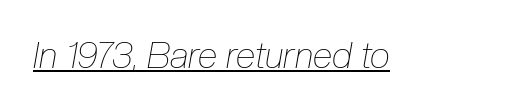
Q: Is the text bold? A: No.
Q: Is the text italic (slanted)? A: Yes, it leans right by about 10 degrees.
Q: Is the text underlined? A: Yes.
Q: Is the spacing between letters normal or unusually wide? A: Normal.
Q: Width (condensed, normal, or wide)? A: Condensed.
Q: Stroke contrast? A: Low.
Q: x-height? A: Medium.
Q: Monospaced? A: No.
